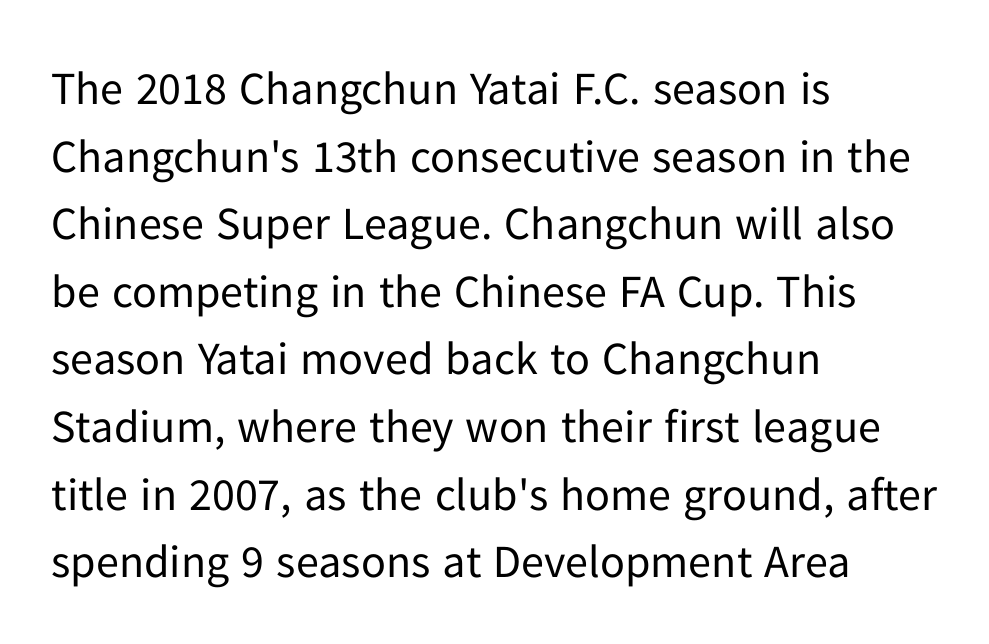
{"serif": "no", "italic": "no", "bold": "no", "weight": "regular", "width": "normal", "stroke_contrast": "low", "x_height": "medium", "monospaced": "no", "underline": "no", "align": "left", "line_spacing": "normal", "line_spacing_ratio": 1.47, "letter_spacing": "normal", "letter_spacing_em": 0.0, "glyph_px": 46}
